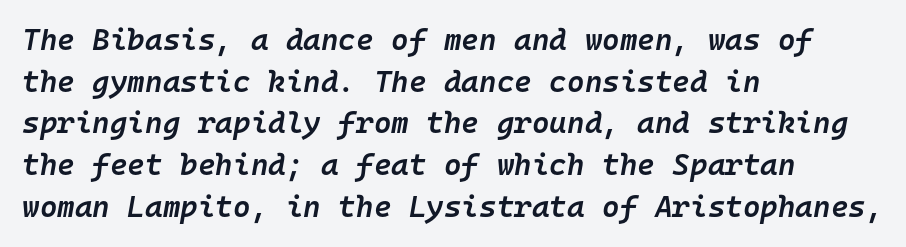
The image shows 30 px semibold type, italic (leaning right), monospaced; set left-aligned, normal line spacing (1.39x), normal letter spacing, not underlined; low stroke contrast and a medium x-height.
